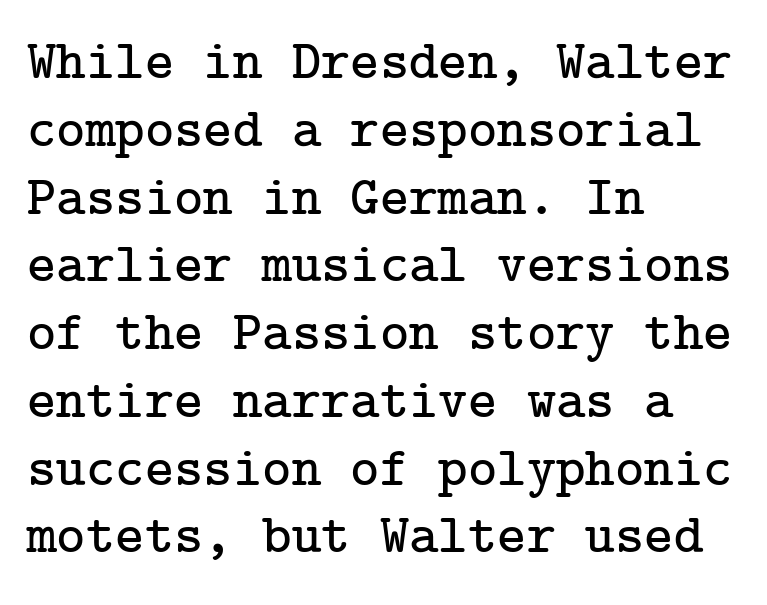
The letterforms sit shoulder to shoulder at normal distance. Each line starts at the same left margin while the right side varies. Descenders hang freely into open space. Serifs: yes, visible at the terminals of the letterforms. Notice how the stems are strictly vertical — no italics here.
